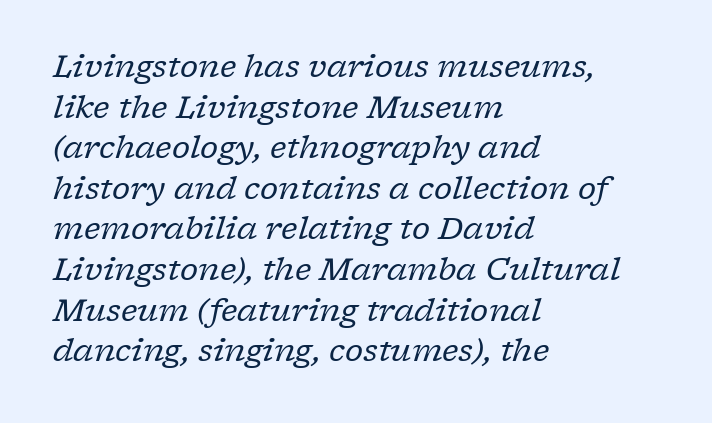
{"serif": "yes", "italic": "yes", "lean": "right", "slant_degrees": 17, "bold": "no", "weight": "regular", "width": "normal", "stroke_contrast": "low", "x_height": "medium", "monospaced": "no", "underline": "no", "align": "left", "line_spacing": "normal", "line_spacing_ratio": 1.31, "letter_spacing": "normal", "letter_spacing_em": 0.0, "glyph_px": 31}
